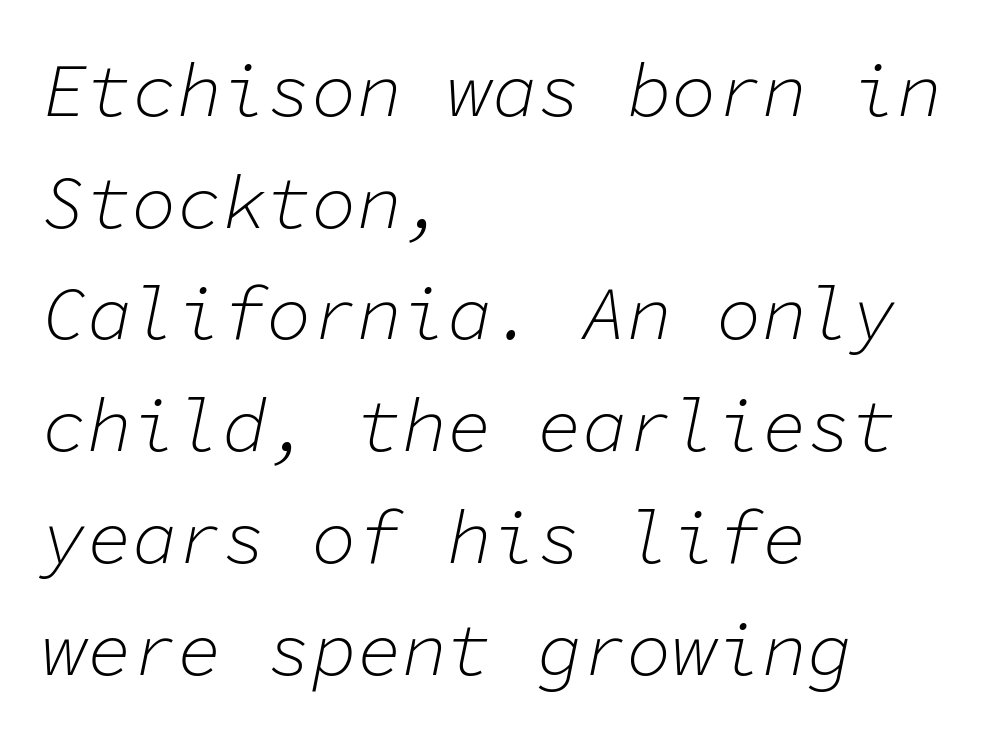
Q: Is the text bold? A: No.
Q: Is the text italic (slanted)? A: Yes, it leans right by about 11 degrees.
Q: Is the text underlined? A: No.
Q: How is the paragraph aligned? A: Left-aligned.
Q: Is the spacing between letters normal or unusually wide? A: Normal.
Q: Is the spacing between lines tight, normal or loose? A: Normal.
Q: Width (condensed, normal, or wide)? A: Normal.
Q: Stroke contrast? A: Low.
Q: x-height? A: Medium.
Q: Monospaced? A: Yes.
